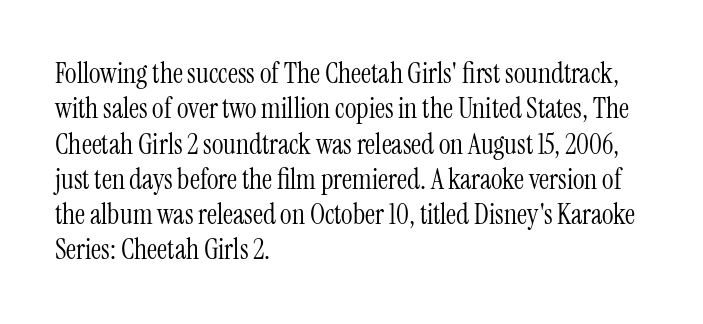
{"serif": "yes", "italic": "no", "bold": "no", "weight": "light", "width": "condensed", "stroke_contrast": "medium", "x_height": "medium", "monospaced": "no", "underline": "no", "align": "left", "line_spacing": "normal", "line_spacing_ratio": 1.26, "letter_spacing": "normal", "letter_spacing_em": 0.0, "glyph_px": 28}
